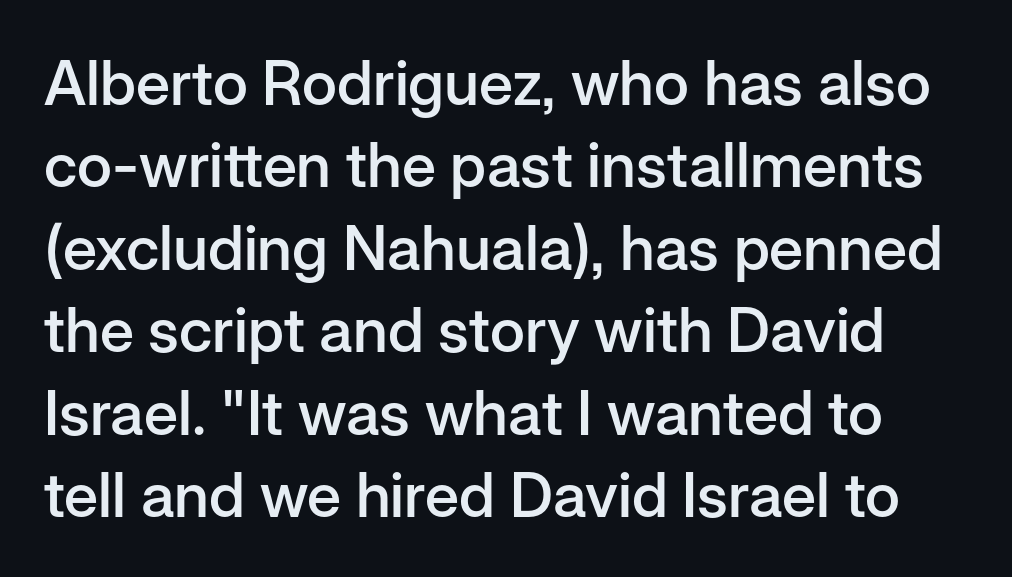
Q: Is the text bold? A: Semi-bold.
Q: Is the text italic (slanted)? A: No, it is upright.
Q: Is the typeface a serif or a sans-serif typeface? A: Sans-serif.
Q: Is the text underlined? A: No.
Q: Is the spacing between letters normal or unusually wide? A: Normal.
Q: Is the spacing between lines tight, normal or loose? A: Normal.
Q: Width (condensed, normal, or wide)? A: Normal.
Q: Stroke contrast? A: Low.
Q: x-height? A: Medium.
Q: Monospaced? A: No.
